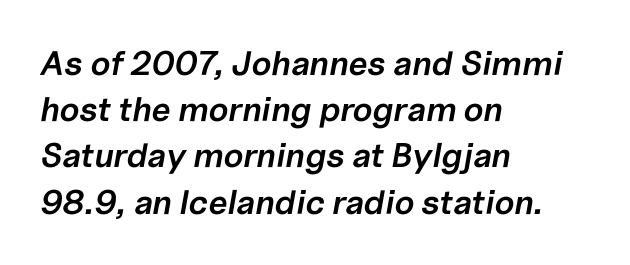
{"italic": "yes", "lean": "right", "slant_degrees": 10, "bold": "semi", "weight": "semibold", "width": "normal", "stroke_contrast": "low", "x_height": "medium", "monospaced": "no", "underline": "no", "align": "left", "line_spacing": "normal", "line_spacing_ratio": 1.36, "letter_spacing": "normal", "letter_spacing_em": 0.0, "glyph_px": 34}
